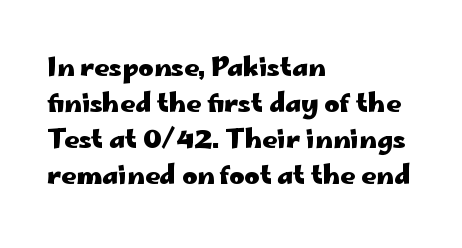
The image shows 26 px bold type, upright; set left-aligned, normal line spacing (1.38x), normal letter spacing, not underlined.
